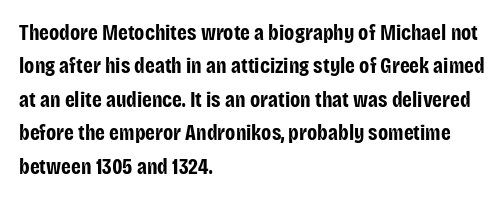
The image shows 22 px bold type, upright; set left-aligned, normal line spacing (1.52x), normal letter spacing, not underlined.
